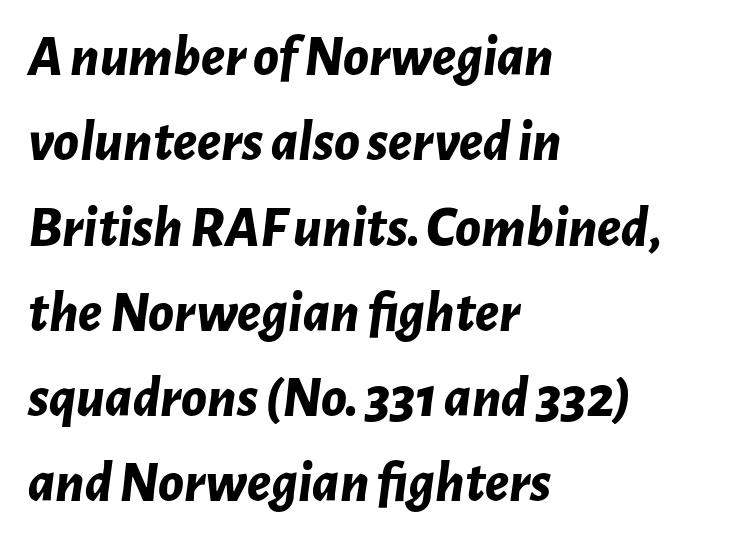
The image shows 58 px bold type, italic (leaning right); set left-aligned, normal line spacing (1.47x), normal letter spacing, not underlined; low stroke contrast and a medium x-height.
